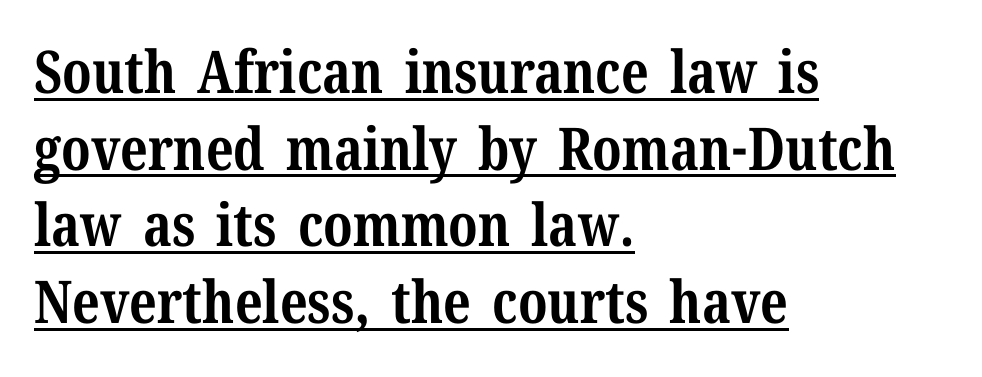
Rendered with straight, roman letterforms. Layout note: lines flush left. Look at the bottom of the vertical strokes: they flare into serifs here. Looks like someone drew a line under every word here. Think of a printed novel: that variable character pitch is what you see here.
